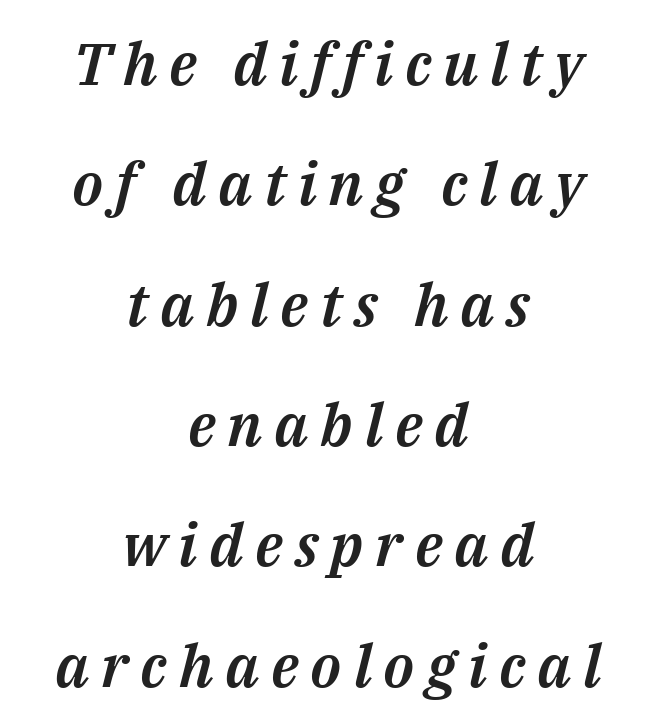
The image shows 59 px text type, italic (leaning right); set centered, loose line spacing (2.04x), unusually wide letter spacing (+0.2 em), not underlined; medium stroke contrast and a medium x-height.
